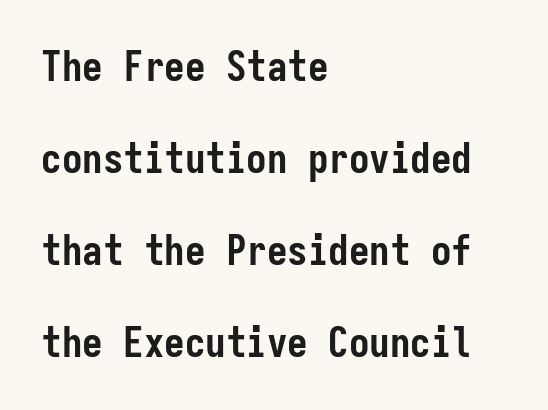
{"serif": "no", "italic": "no", "bold": "yes", "weight": "semibold", "width": "condensed", "stroke_contrast": "low", "x_height": "medium", "monospaced": "yes", "underline": "no", "align": "left", "line_spacing": "loose", "line_spacing_ratio": 2.24, "letter_spacing": "normal", "letter_spacing_em": 0.0, "glyph_px": 41}
